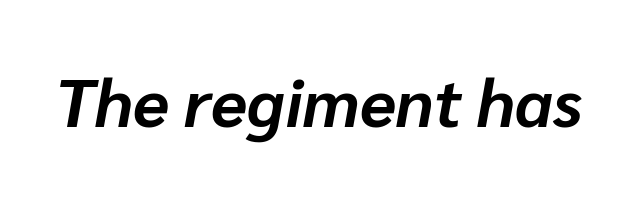
The image shows 67 px bold type, italic (leaning right); set normal letter spacing, not underlined; low stroke contrast and a medium x-height.
